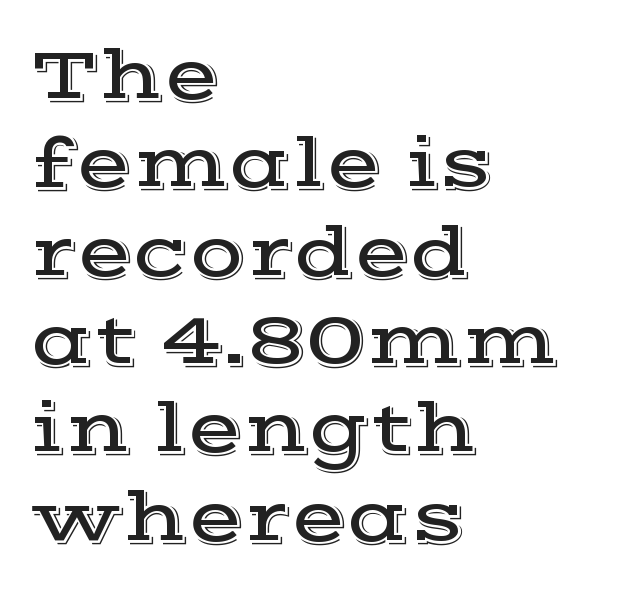
Upright lettering throughout. Each letter's strokes conclude with small projecting serifs. You could call the tracking neutral — neither tight nor loose. This sample is left-justified, so line endings fall wherever the words run out.
